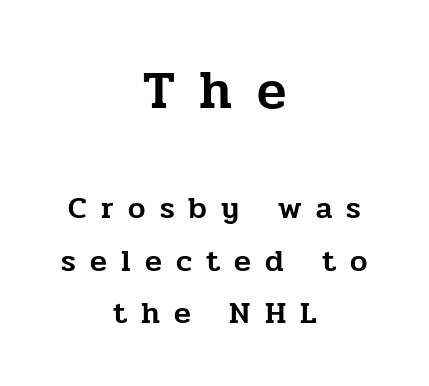
Q: Is the text italic (slanted)? A: No, it is upright.
Q: Is the typeface a serif or a sans-serif typeface? A: Serif.
Q: Is the text underlined? A: No.
Q: How is the paragraph aligned? A: Centered.
Q: Is the spacing between letters normal or unusually wide? A: Unusually wide.
Q: Is the spacing between lines tight, normal or loose? A: Normal.
Q: Which block of text is set in a larger size, the first (top) or the second (bottom)? A: The first (top) one.
Q: Width (condensed, normal, or wide)? A: Normal.
Q: Stroke contrast? A: Low.
Q: x-height? A: Medium.
Q: Monospaced? A: No.
